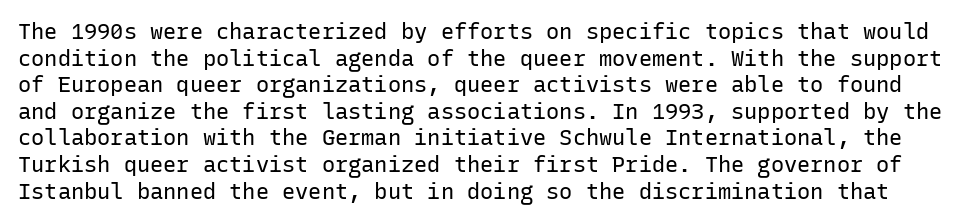
Every character sits straight up, as roman type does. Just letters on the line, the space beneath them empty. Stem width sits at or under what a default text font uses. Does extra space separate the letters? No, they use regular spacing.
